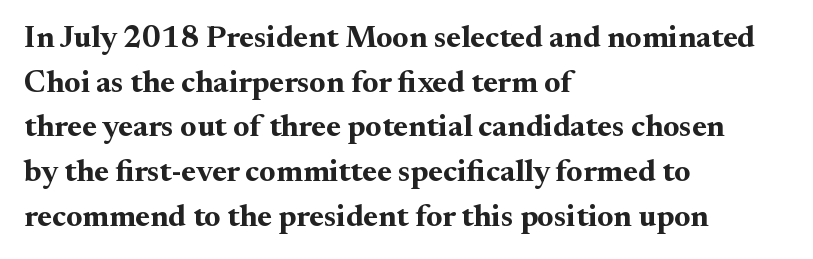
Q: Is the text bold? A: Yes.
Q: Is the text italic (slanted)? A: No, it is upright.
Q: Is the typeface a serif or a sans-serif typeface? A: Serif.
Q: Is the text underlined? A: No.
Q: How is the paragraph aligned? A: Left-aligned.
Q: Is the spacing between letters normal or unusually wide? A: Normal.
Q: Is the spacing between lines tight, normal or loose? A: Normal.
Q: Width (condensed, normal, or wide)? A: Normal.
Q: Stroke contrast? A: Medium.
Q: x-height? A: Small.
Q: Monospaced? A: No.
